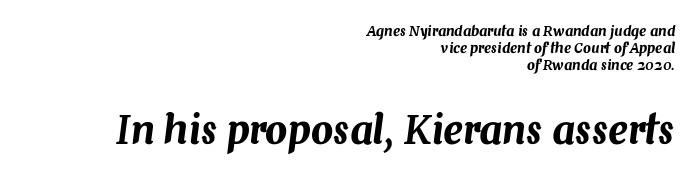
The image shows 39 px text type, italic (leaning right); set right-aligned, line spacing 1.23x, normal letter spacing, not underlined; the second (bottom) block is 2.79x larger; medium stroke contrast and a medium x-height.
